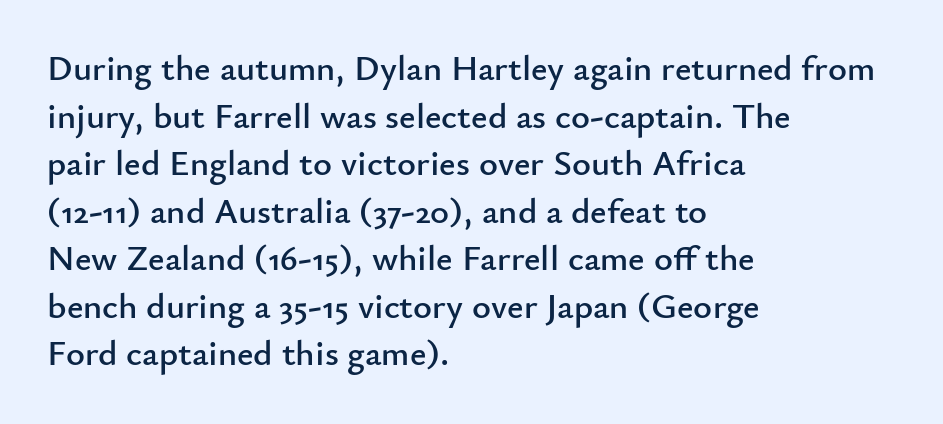
If you drew a ruler down the left edge, every line would touch it. Successive baselines arrive at the customary interval. Clear beneath every line of the passage. Does the lettering tilt? It doesn't — this is upright. Observe the absence of serifs on each vertical stroke in this sample. Character widths vary here, with narrow letters taking less room than wide ones.
